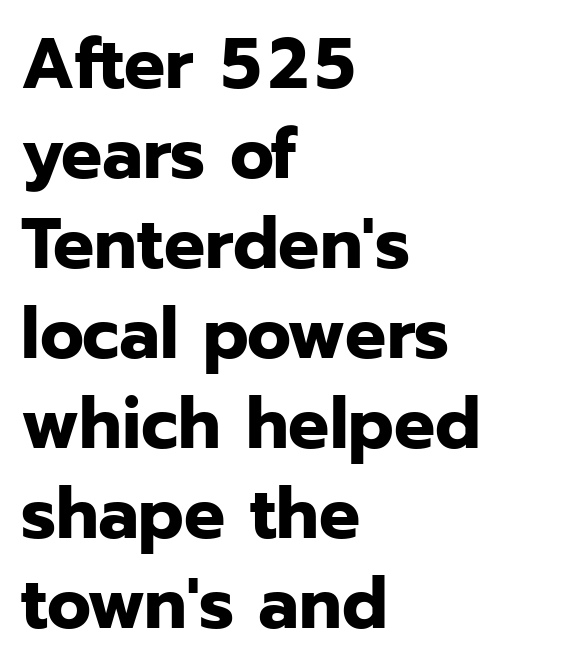
The image shows 72 px bold sans-serif type, upright; set left-aligned, normal line spacing (1.25x), normal letter spacing, not underlined; low stroke contrast and a medium x-height.
